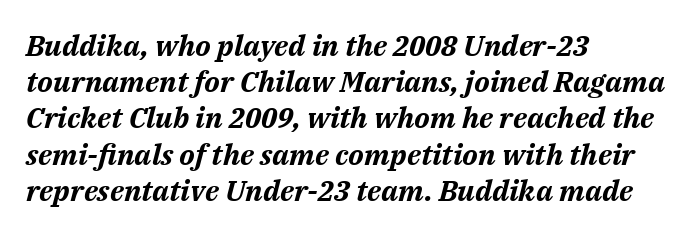
A dark, heavy texture on the line: the type is bold. Anything drawn beneath the words? Only blank space. The text carries the slant typical of an italic or oblique font. Character widths vary here, with narrow letters taking less room than wide ones.
